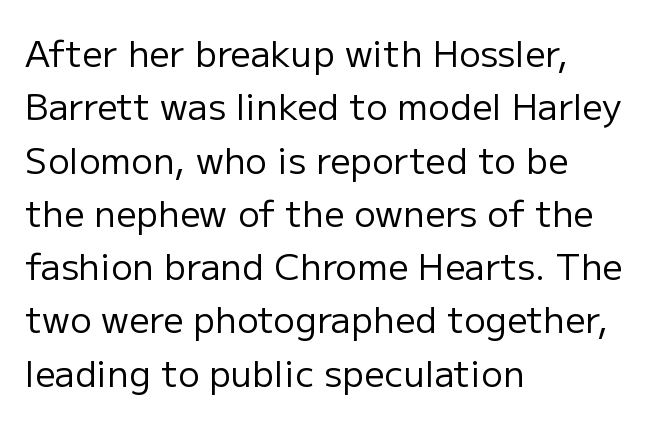
The image shows 36 px regular-weight sans-serif type, upright; set left-aligned, normal line spacing (1.48x), normal letter spacing, not underlined; low stroke contrast and a medium x-height.
